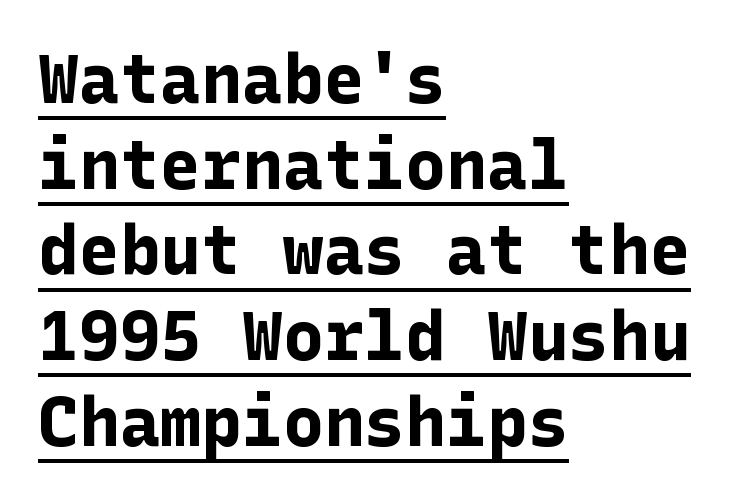
The image shows 68 px bold sans-serif type, upright; set left-aligned, normal line spacing (1.26x), normal letter spacing, underlined; low stroke contrast and a medium x-height.
